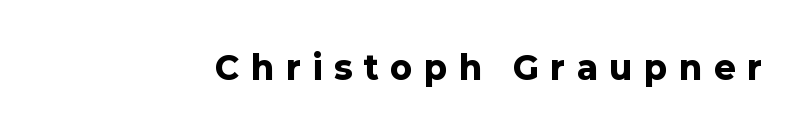
The image shows 32 px heavy sans-serif type, upright; set unusually wide letter spacing (+0.38 em), not underlined; low stroke contrast and a medium x-height.
